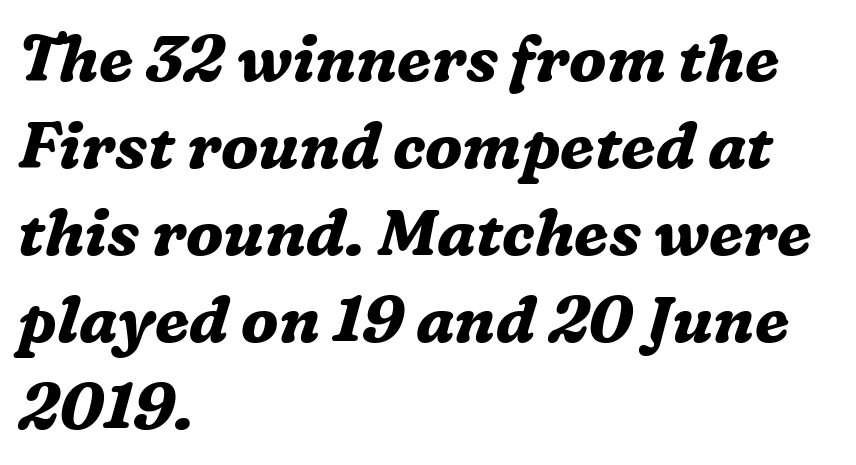
Q: Is the text bold? A: Yes.
Q: Is the text italic (slanted)? A: Yes, it leans right by about 16 degrees.
Q: Is the typeface a serif or a sans-serif typeface? A: Serif.
Q: Is the text underlined? A: No.
Q: How is the paragraph aligned? A: Left-aligned.
Q: Is the spacing between letters normal or unusually wide? A: Normal.
Q: Is the spacing between lines tight, normal or loose? A: Normal.
Q: Width (condensed, normal, or wide)? A: Normal.
Q: Stroke contrast? A: Medium.
Q: x-height? A: Medium.
Q: Monospaced? A: No.
